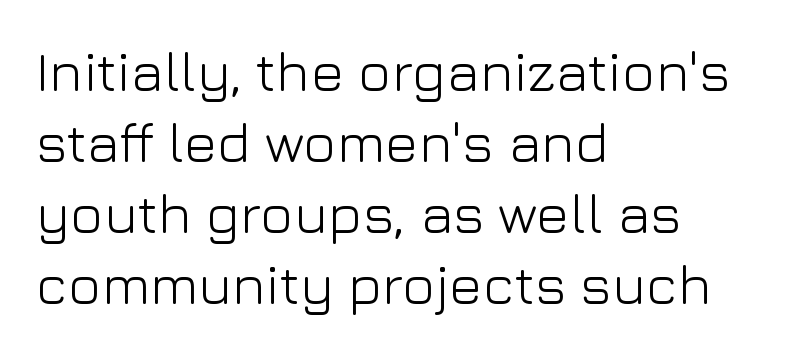
Do the characters align in a grid? No, the font is proportional. The rag falls on the right side of this text block. Caption: face not bold, strokes unweighted. Descenders are the only things crossing below the line.
